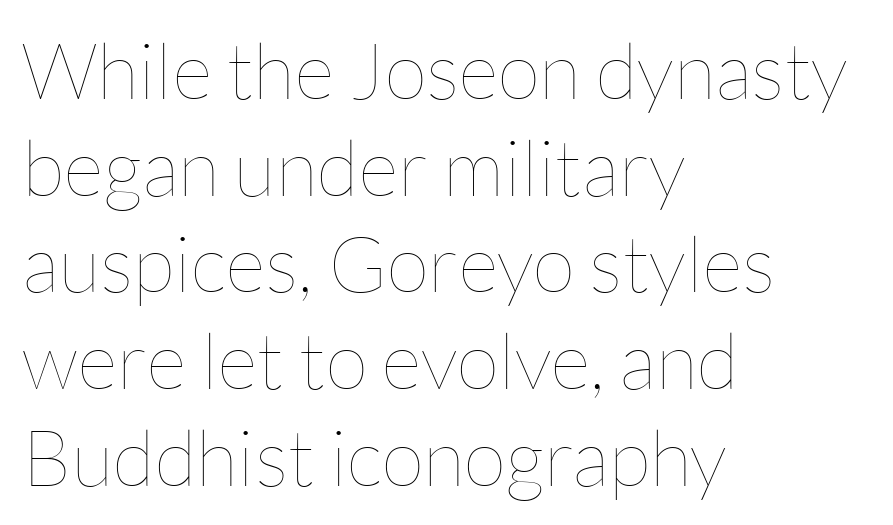
Decoration check: the copy has no underline. Leftover space on each line is placed entirely after the last word. Observe the ordinary spacing: letters are neighbours, not strangers. Rendered with straight, roman letterforms. The passage shown is typed in a proportional face where columns would drift.
